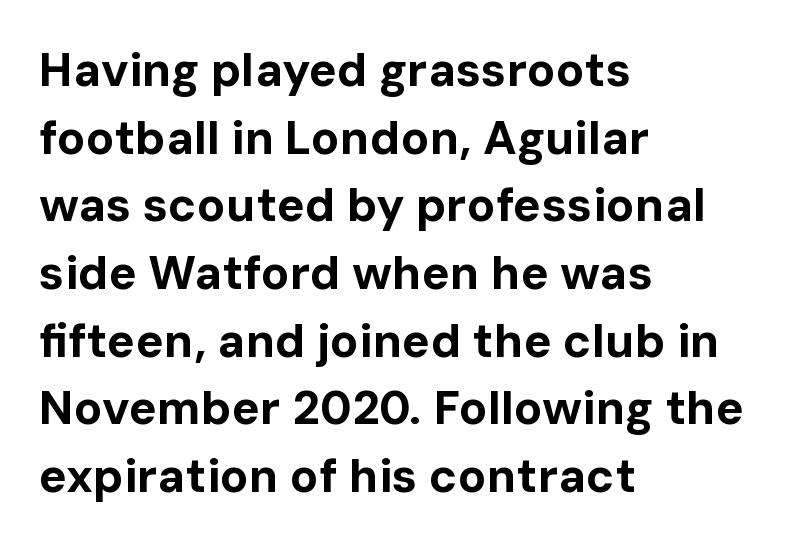
{"serif": "no", "italic": "no", "bold": "yes", "weight": "bold", "width": "normal", "stroke_contrast": "low", "x_height": "medium", "monospaced": "no", "underline": "no", "align": "left", "line_spacing": "normal", "line_spacing_ratio": 1.44, "letter_spacing": "normal", "letter_spacing_em": 0.0, "glyph_px": 47}
